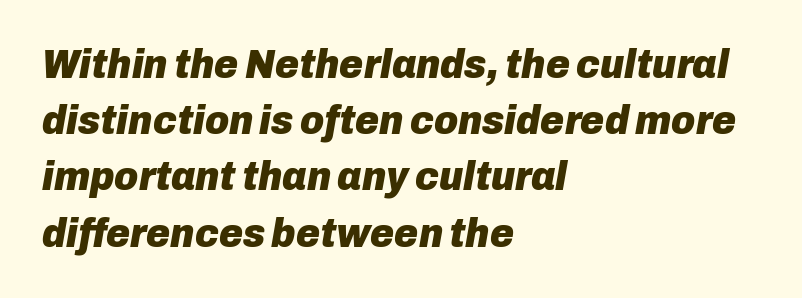
{"italic": "yes", "lean": "right", "slant_degrees": 10, "bold": "yes", "weight": "heavy", "width": "normal", "stroke_contrast": "low", "x_height": "medium", "monospaced": "no", "underline": "no", "align": "left", "line_spacing": "normal", "line_spacing_ratio": 1.37, "letter_spacing": "normal", "letter_spacing_em": 0.0, "glyph_px": 41}
